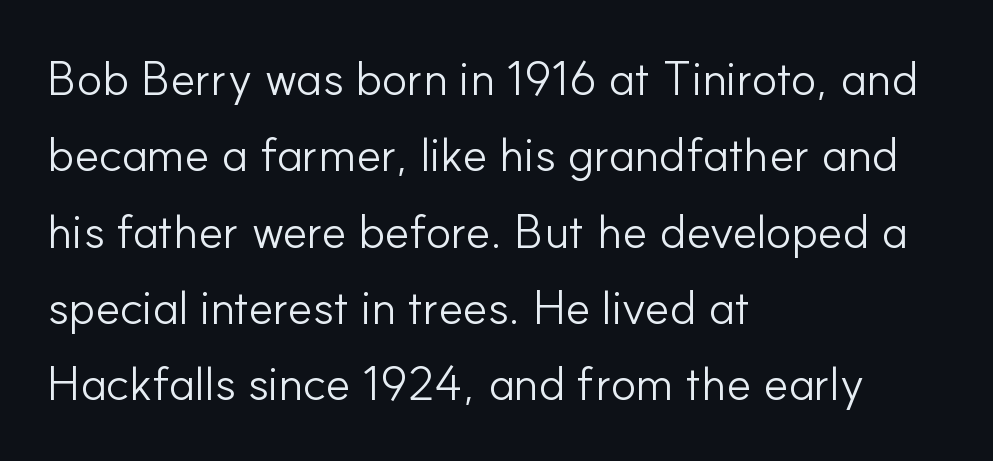
The image shows 48 px light sans-serif type, upright; set left-aligned, normal line spacing (1.59x), normal letter spacing, not underlined; low stroke contrast and a small x-height.
